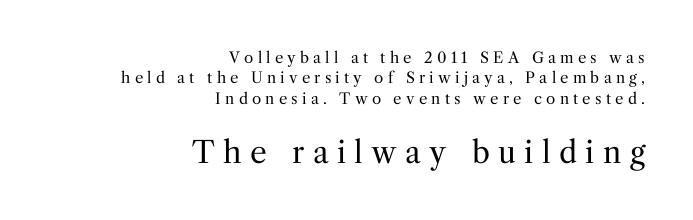
Stroke terminals: seriffed. The specimen reads as upright at a glance. Short note: letters widely spaced. Honestly, the row spacing looks completely unremarkable. Rule under the text: the space is simply empty.
